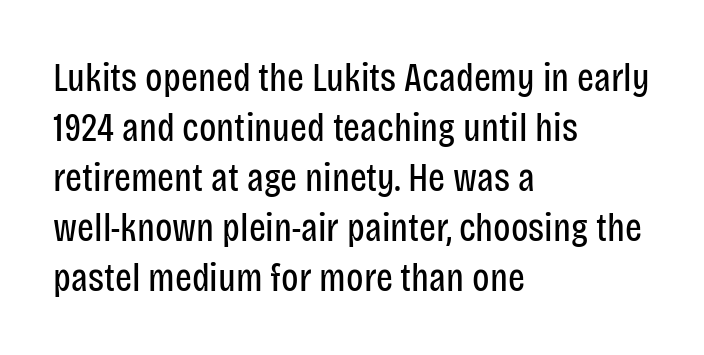
Q: Is the text bold? A: No.
Q: Is the text italic (slanted)? A: No, it is upright.
Q: Is the typeface a serif or a sans-serif typeface? A: Sans-serif.
Q: Is the text underlined? A: No.
Q: How is the paragraph aligned? A: Left-aligned.
Q: Is the spacing between letters normal or unusually wide? A: Normal.
Q: Is the spacing between lines tight, normal or loose? A: Normal.
Q: Width (condensed, normal, or wide)? A: Condensed.
Q: Stroke contrast? A: Low.
Q: x-height? A: Large.
Q: Monospaced? A: No.
